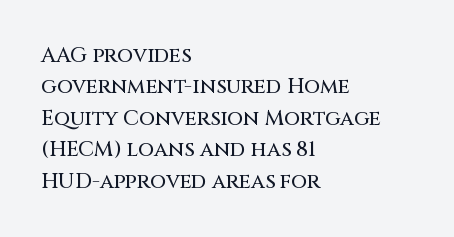
The image shows 21 px text type, upright; set left-aligned, normal line spacing (1.5x), normal letter spacing, not underlined.
